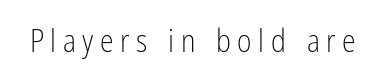
{"serif": "no", "italic": "no", "bold": "no", "weight": "light", "width": "condensed", "stroke_contrast": "low", "x_height": "medium", "monospaced": "no", "underline": "no", "letter_spacing": "wide", "letter_spacing_em": 0.21, "glyph_px": 31}
